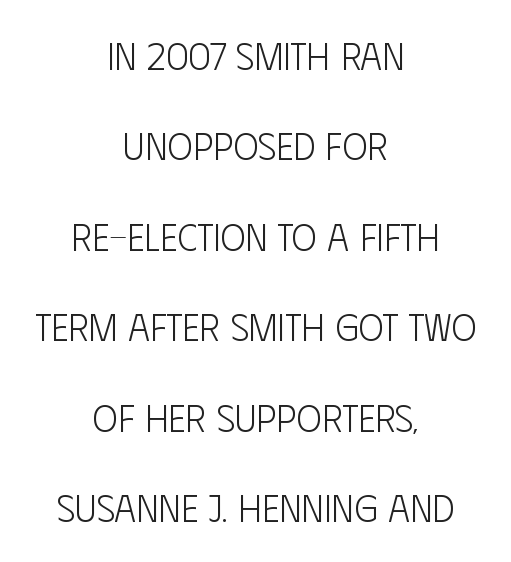
The image shows 38 px light, condensed sans-serif type, upright; set centered, loose line spacing (2.38x), normal letter spacing, not underlined; low stroke contrast and a large x-height.
